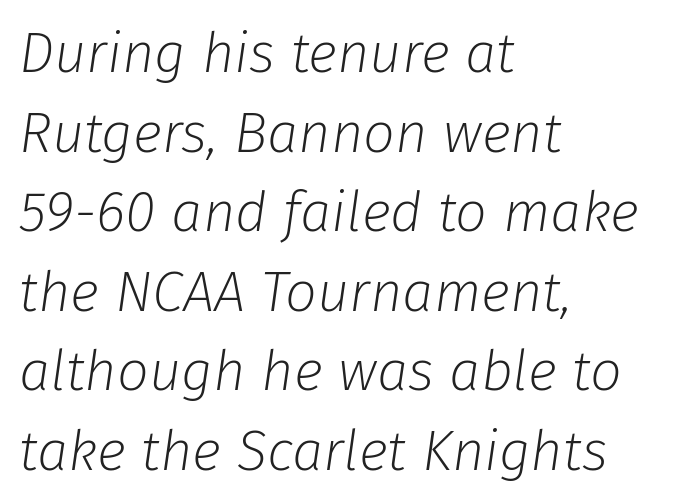
{"italic": "yes", "lean": "right", "slant_degrees": 8, "bold": "no", "weight": "light", "width": "normal", "stroke_contrast": "low", "x_height": "medium", "monospaced": "no", "underline": "no", "align": "left", "line_spacing": "normal", "line_spacing_ratio": 1.42, "letter_spacing": "normal", "letter_spacing_em": 0.0, "glyph_px": 56}
